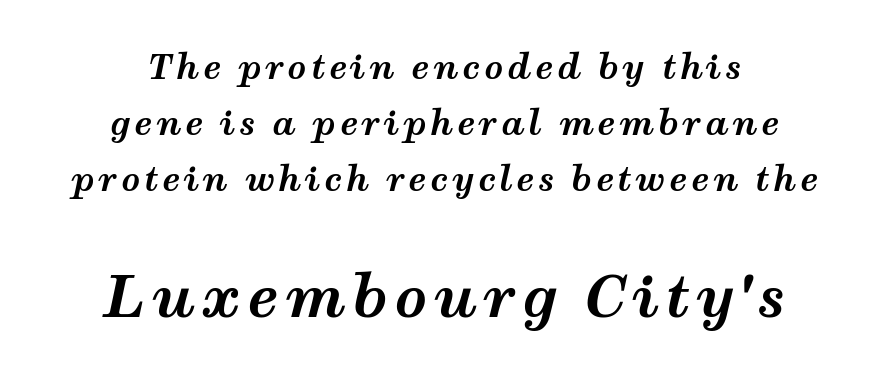
Q: Is the text bold? A: Yes.
Q: Is the text italic (slanted)? A: Yes, it leans right by about 12 degrees.
Q: Is the text underlined? A: No.
Q: How is the paragraph aligned? A: Centered.
Q: Is the spacing between lines tight, normal or loose? A: Normal.
Q: Which block of text is set in a larger size, the first (top) or the second (bottom)? A: The second (bottom) one.
Q: Width (condensed, normal, or wide)? A: Wide.
Q: Stroke contrast? A: Medium.
Q: x-height? A: Medium.
Q: Monospaced? A: No.
